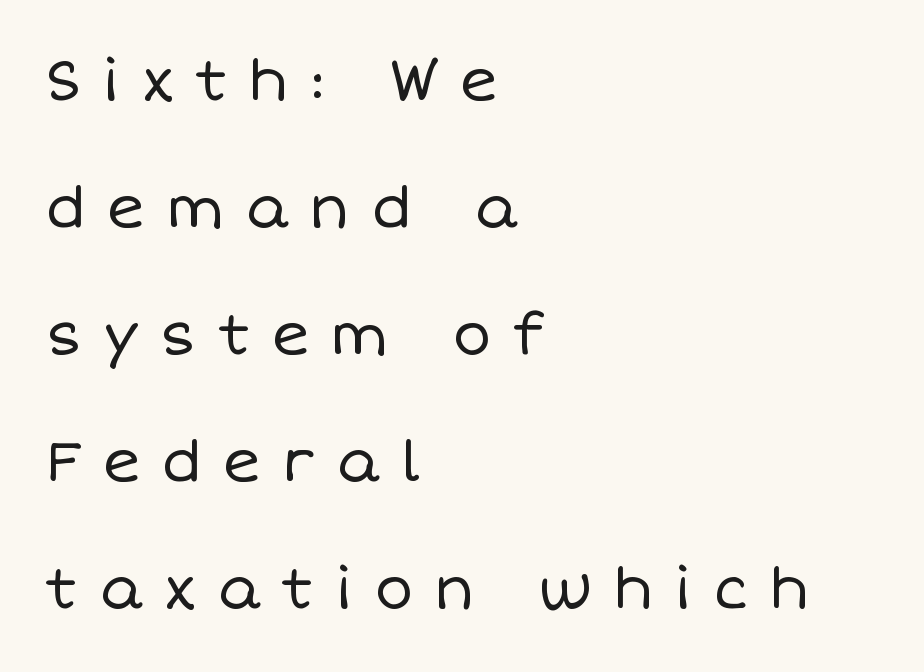
Q: Is the text bold? A: No.
Q: Is the text italic (slanted)? A: No, it is upright.
Q: Is the text underlined? A: No.
Q: How is the paragraph aligned? A: Left-aligned.
Q: Is the spacing between letters normal or unusually wide? A: Unusually wide.
Q: Is the spacing between lines tight, normal or loose? A: Loose.
Q: Width (condensed, normal, or wide)? A: Normal.
Q: Stroke contrast? A: Low.
Q: x-height? A: Large.
Q: Monospaced? A: No.
